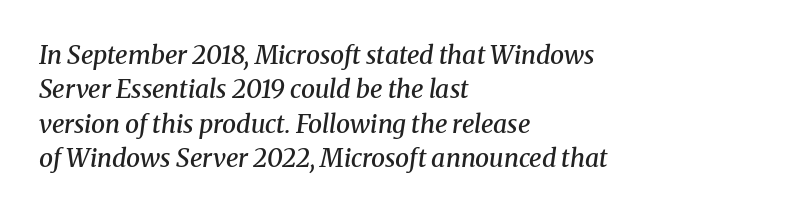
The image shows 25 px text type, italic (leaning right); set left-aligned, normal line spacing (1.38x), normal letter spacing, not underlined.
